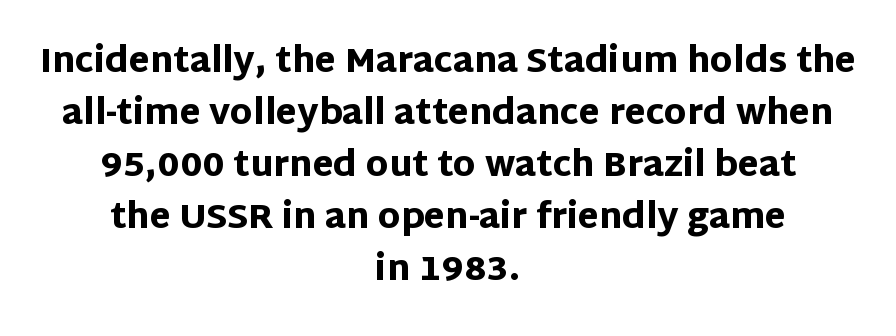
Q: Is the text bold? A: Yes.
Q: Is the text italic (slanted)? A: No, it is upright.
Q: Is the typeface a serif or a sans-serif typeface? A: Sans-serif.
Q: Is the text underlined? A: No.
Q: How is the paragraph aligned? A: Centered.
Q: Is the spacing between letters normal or unusually wide? A: Normal.
Q: Is the spacing between lines tight, normal or loose? A: Normal.
Q: Width (condensed, normal, or wide)? A: Normal.
Q: Stroke contrast? A: Low.
Q: x-height? A: Large.
Q: Monospaced? A: No.
